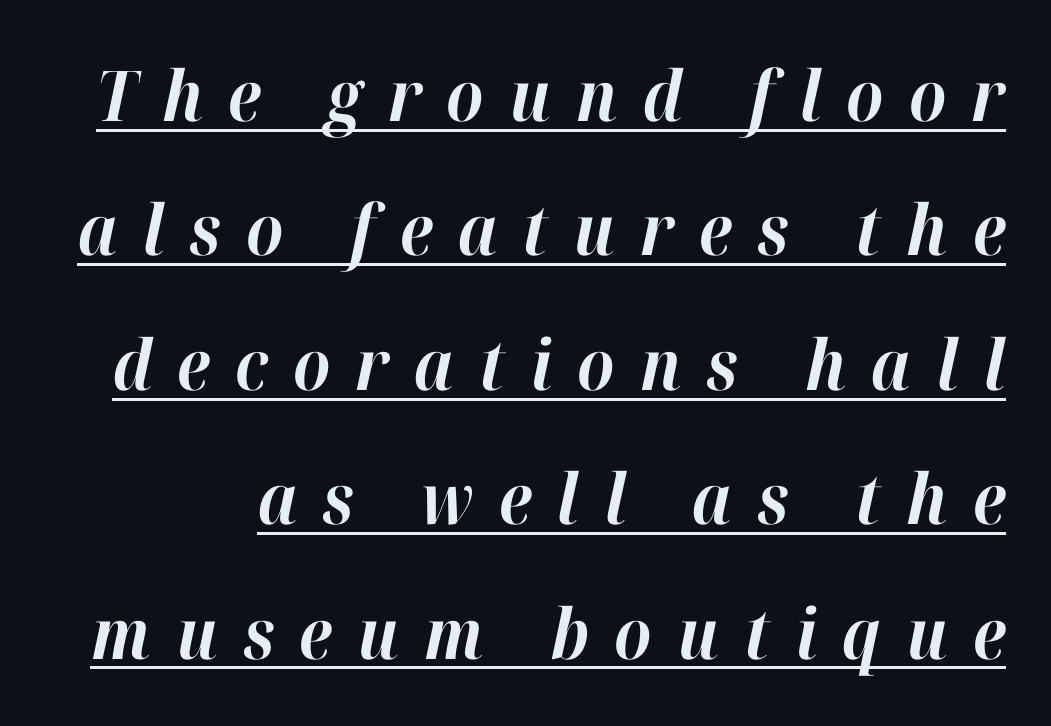
Q: Is the text bold? A: Yes.
Q: Is the text italic (slanted)? A: Yes, it leans right by about 12 degrees.
Q: Is the text underlined? A: Yes.
Q: Is the spacing between letters normal or unusually wide? A: Unusually wide.
Q: Is the spacing between lines tight, normal or loose? A: Loose.
Q: Width (condensed, normal, or wide)? A: Normal.
Q: Stroke contrast? A: High.
Q: x-height? A: Medium.
Q: Monospaced? A: No.
